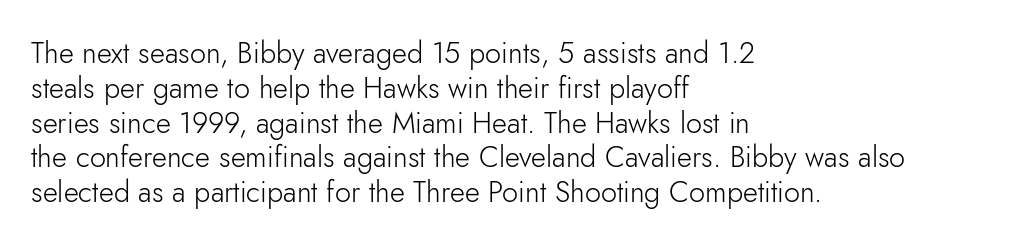
The image shows 29 px light sans-serif type, upright; set left-aligned, line spacing 1.2x, normal letter spacing, not underlined; low stroke contrast and a small x-height.
